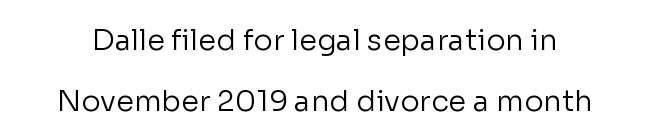
To sum up the face: it is a sans, with no serifs. This rendering leaves character spacing at its baseline value. The typography opts for an upright posture over an oblique one. A light-to-regular cut is what we see here.
